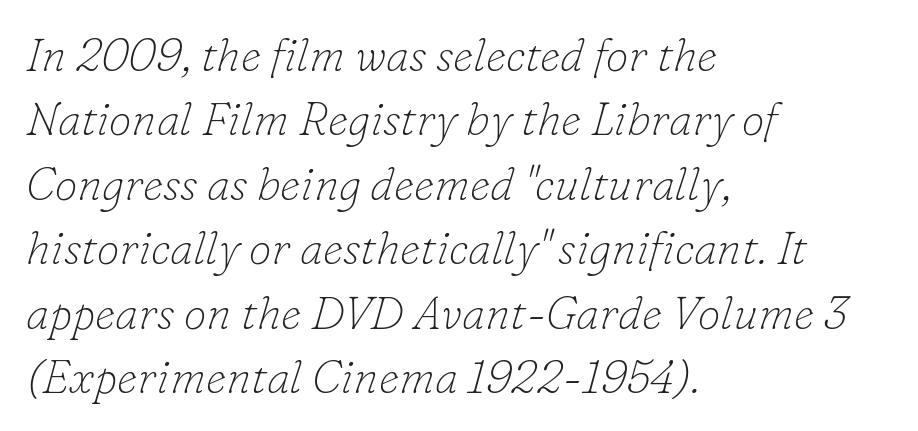
The image shows 46 px thin serif type, italic (leaning right); set left-aligned, normal line spacing (1.4x), normal letter spacing, not underlined; low stroke contrast and a small x-height.
